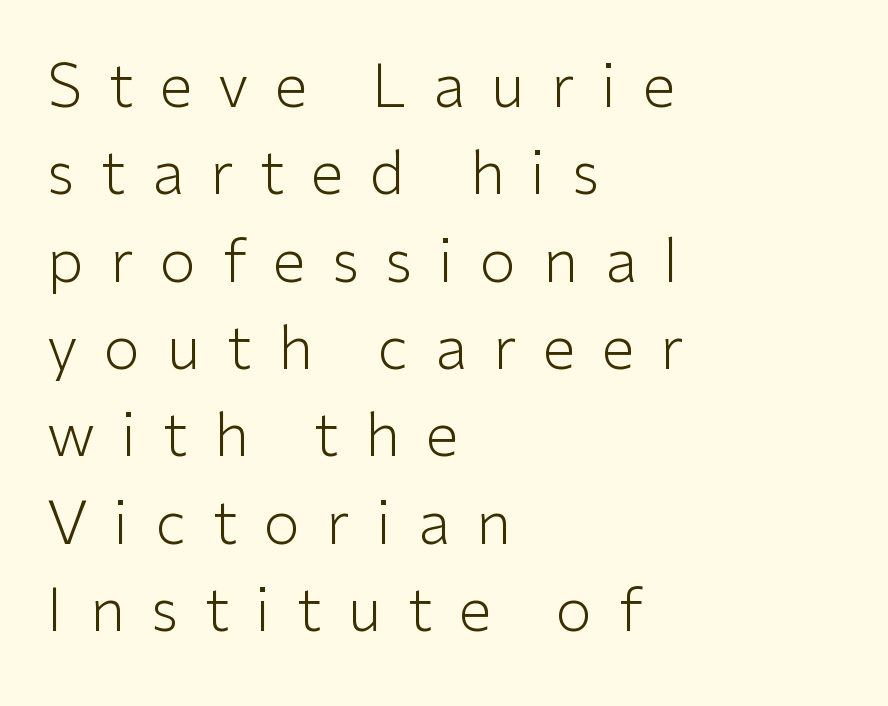
Is the type heavy? It reads as light-to-regular instead. Posture: vertical. Decoration check: the copy has no underline. These lines are composed in type without serifs. Summary of vertical rhythm: regular, with standard interline spacing. The line texture is sparse and dotted thanks to wide tracking.
